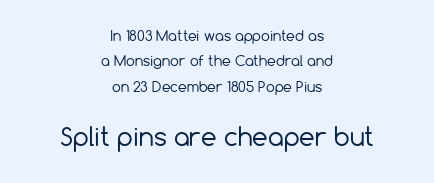
The image shows 25 px text type, upright; set centered, line spacing 1.81x, normal letter spacing, not underlined; the second (bottom) block is 1.79x larger.
